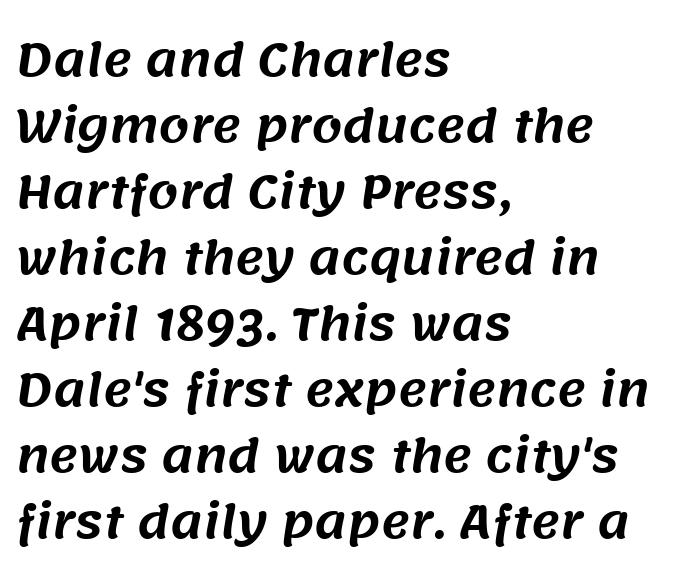
{"serif": "no", "width": "normal", "stroke_contrast": "medium", "x_height": "large", "monospaced": "no", "underline": "no", "align": "left", "line_spacing": "normal", "line_spacing_ratio": 1.5, "letter_spacing": "normal", "letter_spacing_em": 0.0, "glyph_px": 44}
